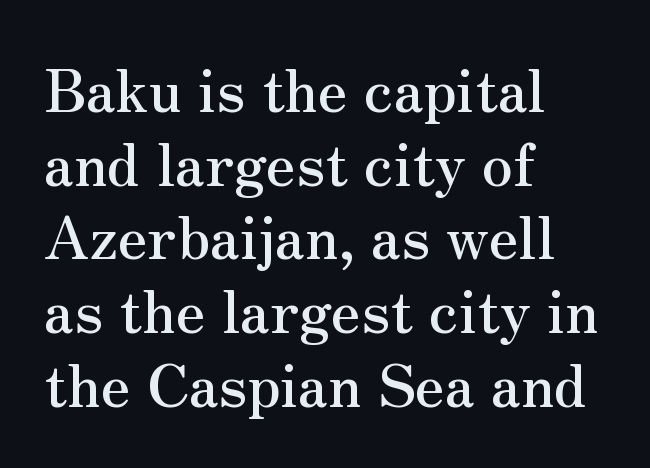
The image shows 58 px serif type, upright; set left-aligned, normal line spacing (1.27x), normal letter spacing, not underlined; medium stroke contrast and a small x-height.
